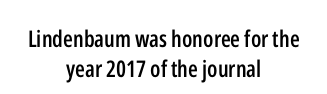
The image shows 23 px text type, upright; set centered, normal line spacing (1.32x), normal letter spacing, not underlined.
